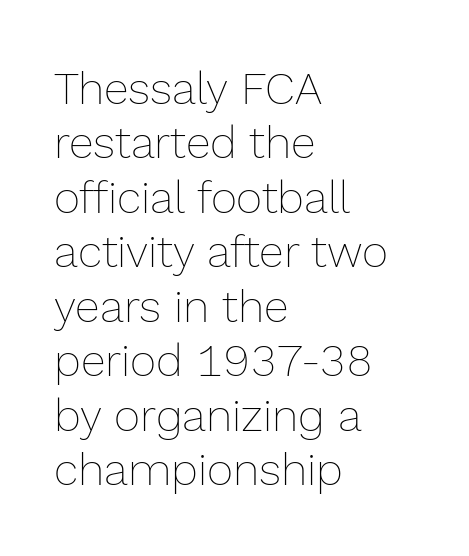
Compared with a typical body face, this is equally light or lighter still. This is roman type, the default non-slanted kind. This sample has the flowing, uneven cadence of proportional lettering. The passage shown has conventional tracking throughout. This rendering features lettering with no underline.
